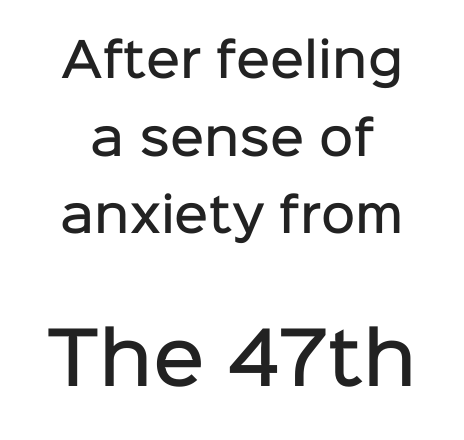
The image shows 71 px semibold sans-serif type, upright; set centered, normal line spacing (1.65x), normal letter spacing, not underlined; the second (bottom) block is 1.51x larger; low stroke contrast and a medium x-height.
